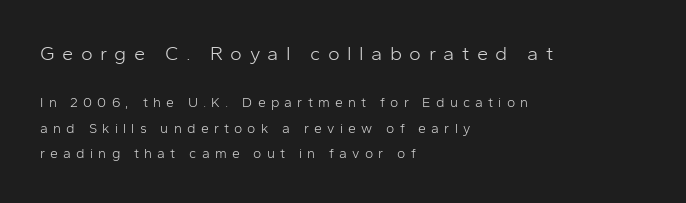
The image shows 20 px text type, upright; set left-aligned, line spacing 1.84x, unusually wide letter spacing (+0.37 em), not underlined; the first (top) block is 1.43x larger.
